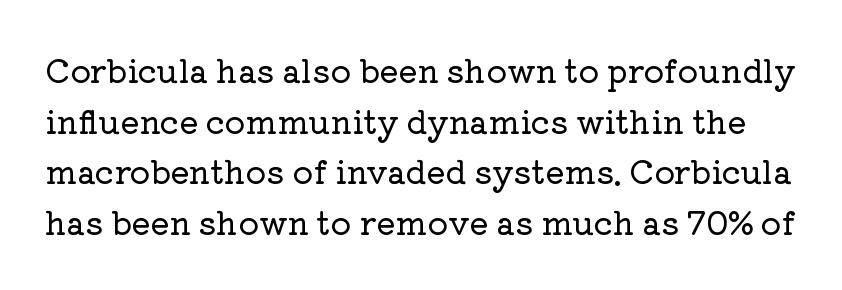
The image shows 32 px serif type, upright; set normal line spacing (1.58x), normal letter spacing, not underlined; low stroke contrast and a medium x-height.
